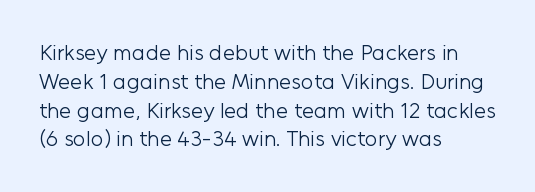
Q: Is the text bold? A: No.
Q: Is the text italic (slanted)? A: No, it is upright.
Q: Is the text underlined? A: No.
Q: How is the paragraph aligned? A: Left-aligned.
Q: Is the spacing between letters normal or unusually wide? A: Normal.
Q: Is the spacing between lines tight, normal or loose? A: Normal.
